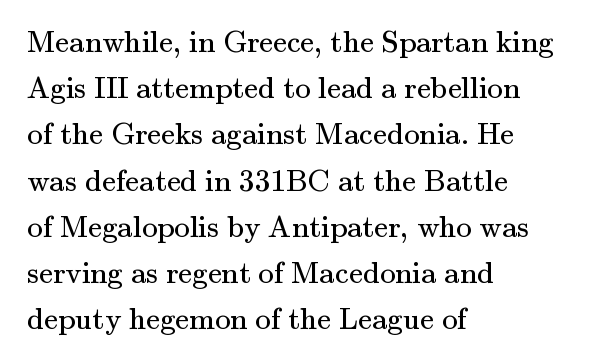
The image shows 31 px regular-weight serif type, upright; set left-aligned, normal line spacing (1.49x), normal letter spacing, not underlined; medium stroke contrast and a small x-height.
